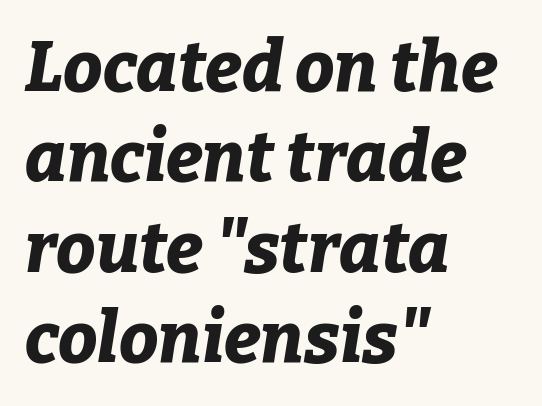
{"italic": "yes", "lean": "right", "slant_degrees": 9, "bold": "yes", "weight": "bold", "width": "normal", "stroke_contrast": "low", "x_height": "medium", "monospaced": "no", "underline": "no", "align": "left", "line_spacing": "normal", "line_spacing_ratio": 1.29, "letter_spacing": "normal", "letter_spacing_em": 0.0, "glyph_px": 70}
